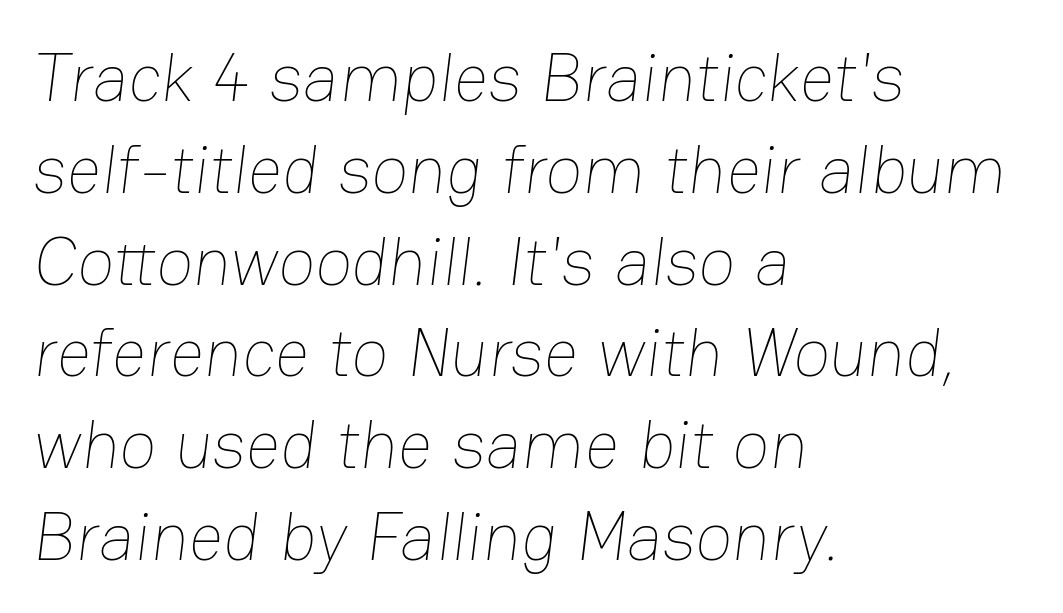
Q: Is the text bold? A: No.
Q: Is the text underlined? A: No.
Q: How is the paragraph aligned? A: Left-aligned.
Q: Is the spacing between letters normal or unusually wide? A: Normal.
Q: Is the spacing between lines tight, normal or loose? A: Normal.
Q: Width (condensed, normal, or wide)? A: Normal.
Q: Stroke contrast? A: Low.
Q: x-height? A: Medium.
Q: Monospaced? A: No.
